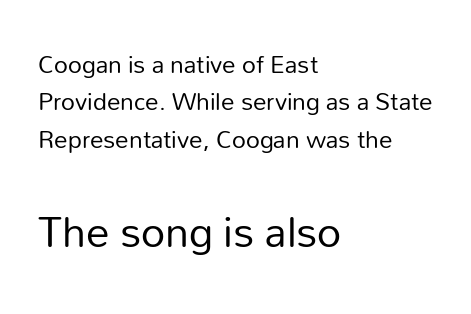
Q: Is the text bold? A: No.
Q: Is the text italic (slanted)? A: No, it is upright.
Q: Is the typeface a serif or a sans-serif typeface? A: Sans-serif.
Q: Is the text underlined? A: No.
Q: How is the paragraph aligned? A: Left-aligned.
Q: Is the spacing between letters normal or unusually wide? A: Normal.
Q: Is the spacing between lines tight, normal or loose? A: Normal.
Q: Which block of text is set in a larger size, the first (top) or the second (bottom)? A: The second (bottom) one.
Q: Width (condensed, normal, or wide)? A: Normal.
Q: Stroke contrast? A: Low.
Q: x-height? A: Medium.
Q: Monospaced? A: No.
